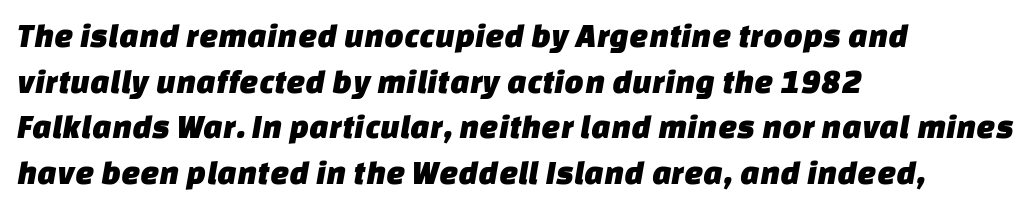
Each new line begins a customary step beneath the previous one. Lines of text with bare space underneath. The horizontal fit of the characters is conventional and even. The ragged edge is on the right, which tells us the setting is flush left.
